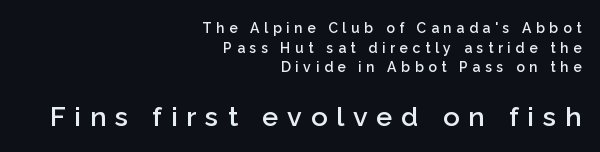
{"italic": "no", "bold": "semi", "underline": "no", "align": "right", "line_spacing": "normal", "line_spacing_ratio": 1.41, "letter_spacing": "wide", "letter_spacing_em": 0.33, "larger_block": "second", "size_ratio": 1.93, "glyph_px": 27}
